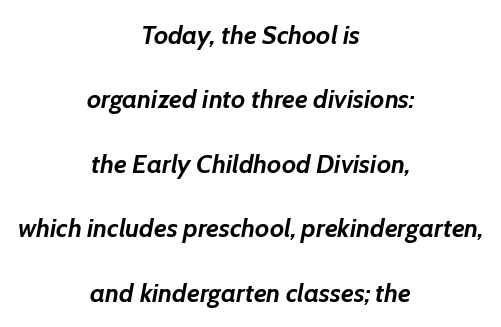
Q: Is the text bold? A: Yes.
Q: Is the text italic (slanted)? A: Yes, it leans right by about 7 degrees.
Q: Is the text underlined? A: No.
Q: How is the paragraph aligned? A: Centered.
Q: Is the spacing between letters normal or unusually wide? A: Normal.
Q: Is the spacing between lines tight, normal or loose? A: Loose.
